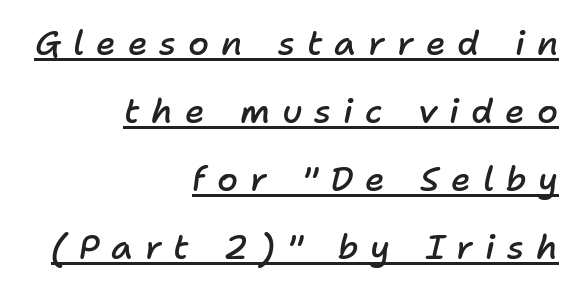
Q: Is the text bold? A: Semi-bold.
Q: Is the text italic (slanted)? A: Yes, it leans right by about 11 degrees.
Q: Is the text underlined? A: Yes.
Q: How is the paragraph aligned? A: Right-aligned.
Q: Is the spacing between letters normal or unusually wide? A: Unusually wide.
Q: Is the spacing between lines tight, normal or loose? A: Loose.
Q: Width (condensed, normal, or wide)? A: Normal.
Q: Stroke contrast? A: Low.
Q: x-height? A: Medium.
Q: Monospaced? A: No.
